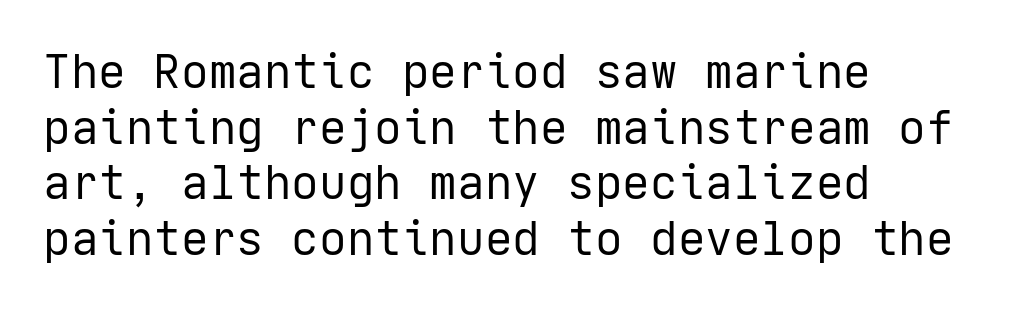
One-word summary of the alignment: left. The typeface chosen for these lines omits serifs. The axis of the letterforms is exactly vertical. Underline: absent. How are the letters spaced? Ordinarily, with no added tracking. No chunkiness to these letters — they're not bold.
